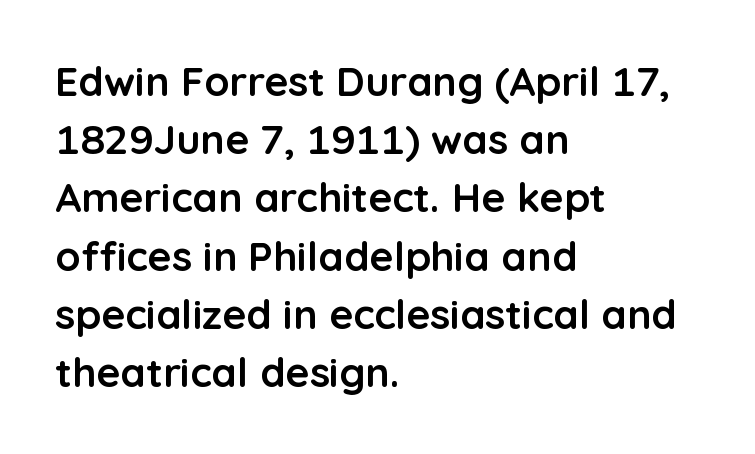
{"serif": "no", "italic": "no", "bold": "yes", "weight": "semibold", "width": "normal", "stroke_contrast": "low", "x_height": "medium", "monospaced": "no", "underline": "no", "align": "left", "line_spacing": "normal", "line_spacing_ratio": 1.42, "letter_spacing": "normal", "letter_spacing_em": 0.0, "glyph_px": 41}
